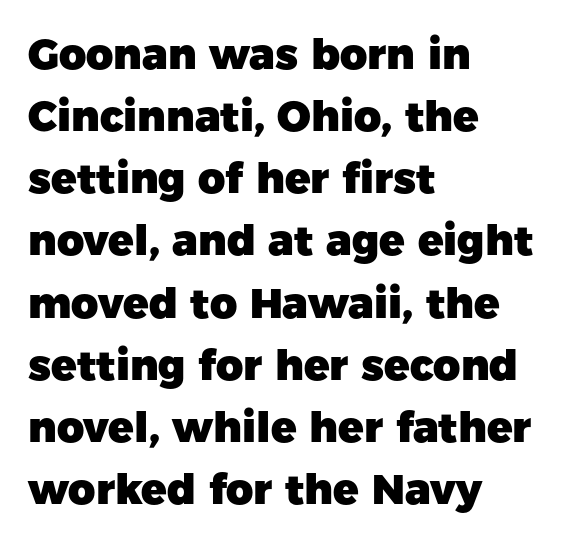
Words float on clear page, feet unadorned. Unlike a traditional serif, this face leaves its strokes unadorned. Is the block centered? No — it sits flush against the left margin. Summary of vertical rhythm: regular, with standard interline spacing.
